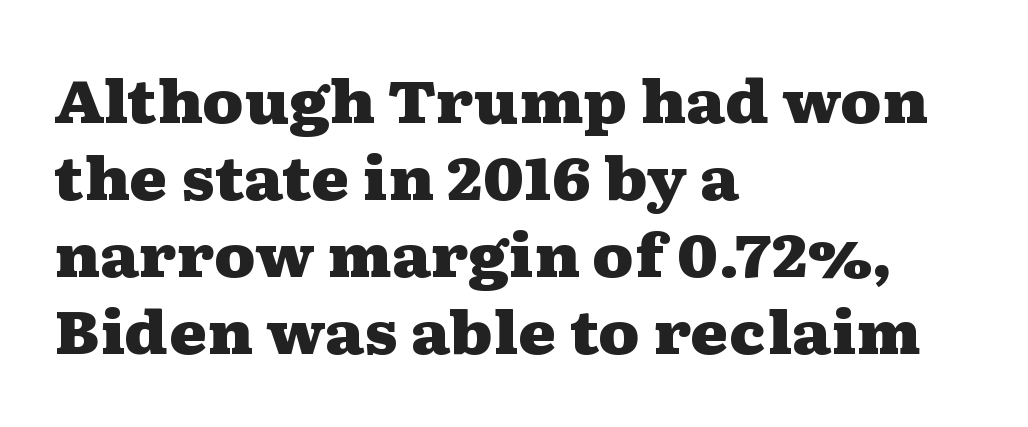
{"serif": "yes", "italic": "no", "bold": "yes", "weight": "heavy", "width": "wide", "stroke_contrast": "medium", "x_height": "medium", "monospaced": "no", "underline": "no", "align": "left", "line_spacing": "normal", "line_spacing_ratio": 1.33, "letter_spacing": "normal", "letter_spacing_em": 0.0, "glyph_px": 58}
